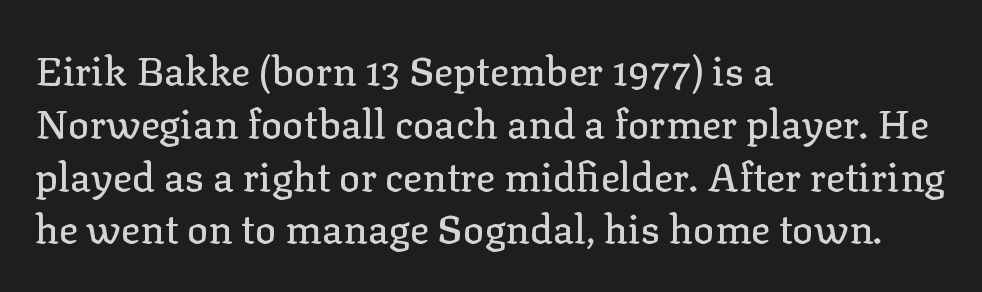
{"serif": "yes", "italic": "no", "width": "normal", "stroke_contrast": "low", "x_height": "medium", "monospaced": "no", "underline": "no", "align": "left", "line_spacing": "normal", "line_spacing_ratio": 1.32, "letter_spacing": "normal", "letter_spacing_em": 0.0, "glyph_px": 40}
